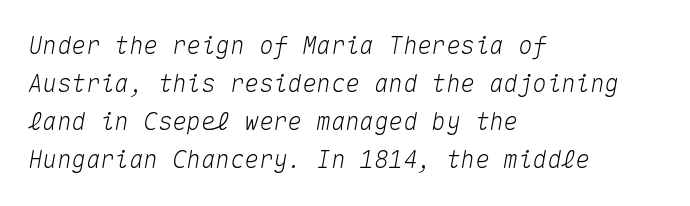
The image shows 24 px text type, italic (leaning right); set left-aligned, normal line spacing (1.59x), normal letter spacing, not underlined.
